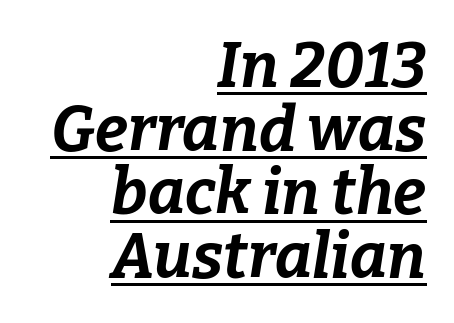
Summary of vertical rhythm: compact, with narrow interline spacing. The typesetter chose a ragged-left arrangement here. A typesetter would call this zero additional tracking. The glyphs look as if they've been sheared to an angle. Here the designer chose a conventional face with non-uniform glyph widths. Each glyph is drawn with heavy, bold strokes.
